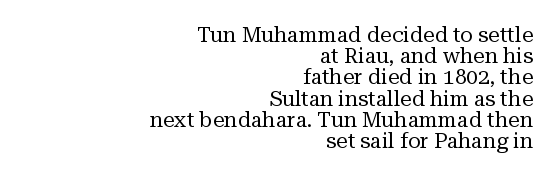
The image shows 21 px text type, upright; set right-aligned, tight line spacing (1.01x), normal letter spacing, not underlined.
